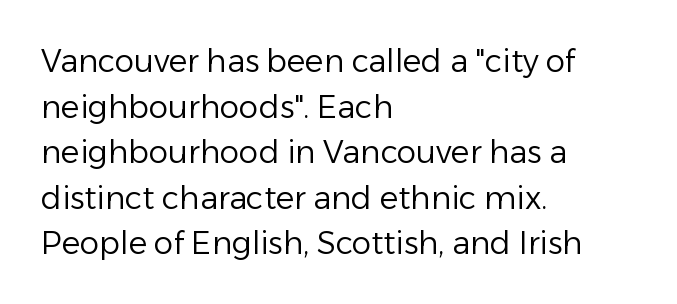
The lines sit at an ordinary, default distance from one another. Typographically, this falls in the sans-serif category. On a weight scale, this lands at 450 or below. Glyph-to-glyph distance matches everyday printed text. Beneath every word, the page is bare. Varying glyph widths throughout — classic text-font behaviour.
